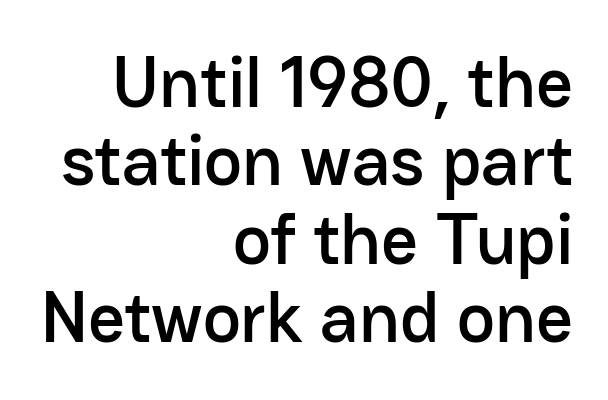
{"serif": "no", "italic": "no", "width": "normal", "stroke_contrast": "low", "x_height": "medium", "monospaced": "no", "underline": "no", "align": "right", "line_spacing": "tight", "line_spacing_ratio": 1.09, "letter_spacing": "normal", "letter_spacing_em": 0.0, "glyph_px": 72}
